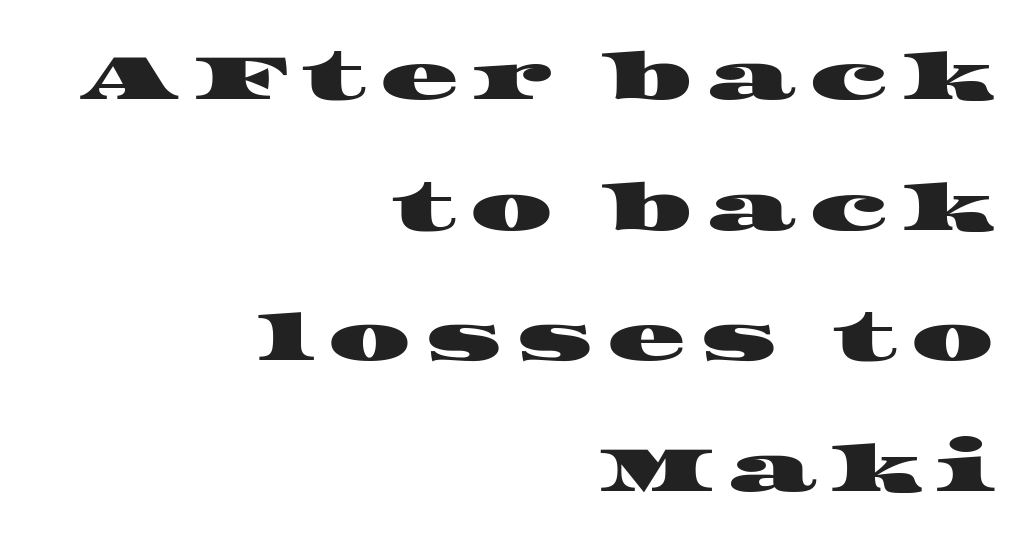
Q: Is the typeface a serif or a sans-serif typeface? A: Serif.
Q: Is the text underlined? A: No.
Q: How is the paragraph aligned? A: Right-aligned.
Q: Is the spacing between letters normal or unusually wide? A: Unusually wide.
Q: Is the spacing between lines tight, normal or loose? A: Loose.
Q: Width (condensed, normal, or wide)? A: Wide.
Q: Stroke contrast? A: High.
Q: x-height? A: Large.
Q: Monospaced? A: No.
